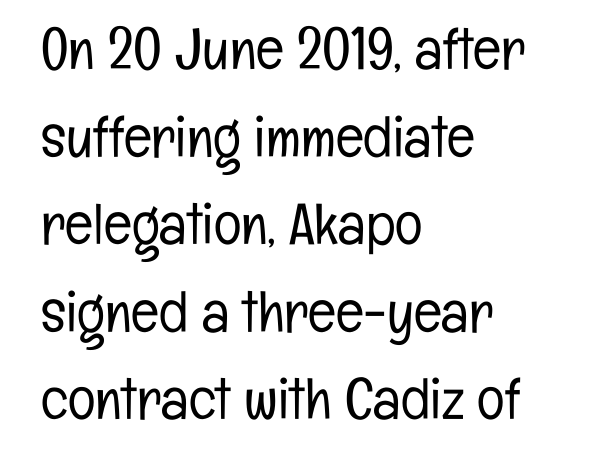
Q: Is the text bold? A: No.
Q: Is the text italic (slanted)? A: No, it is upright.
Q: Is the typeface a serif or a sans-serif typeface? A: Sans-serif.
Q: Is the text underlined? A: No.
Q: How is the paragraph aligned? A: Left-aligned.
Q: Is the spacing between letters normal or unusually wide? A: Normal.
Q: Is the spacing between lines tight, normal or loose? A: Normal.
Q: Width (condensed, normal, or wide)? A: Condensed.
Q: Stroke contrast? A: Low.
Q: x-height? A: Medium.
Q: Monospaced? A: No.
